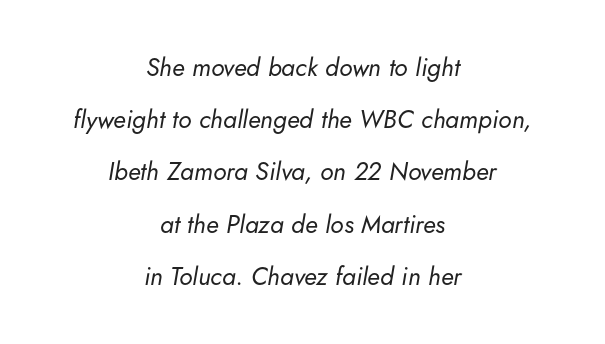
Q: Is the text bold? A: No.
Q: Is the text italic (slanted)? A: Yes, it leans right by about 5 degrees.
Q: Is the text underlined? A: No.
Q: How is the paragraph aligned? A: Centered.
Q: Is the spacing between letters normal or unusually wide? A: Normal.
Q: Is the spacing between lines tight, normal or loose? A: Loose.
